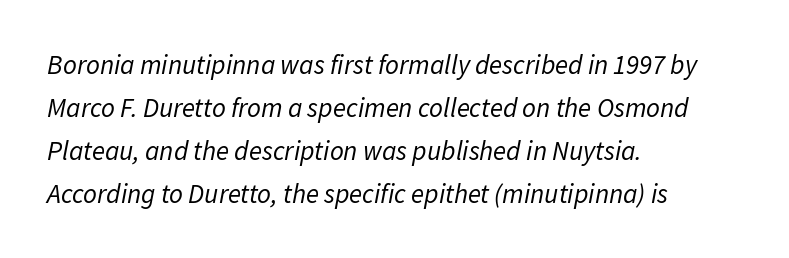
The image shows 27 px text type, italic (leaning right); set left-aligned, normal line spacing (1.59x), normal letter spacing, not underlined.
